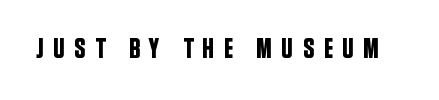
Q: Is the text italic (slanted)? A: No, it is upright.
Q: Is the typeface a serif or a sans-serif typeface? A: Sans-serif.
Q: Is the text underlined? A: No.
Q: Is the spacing between letters normal or unusually wide? A: Unusually wide.
Q: Width (condensed, normal, or wide)? A: Condensed.
Q: Stroke contrast? A: Low.
Q: x-height? A: Large.
Q: Monospaced? A: No.
